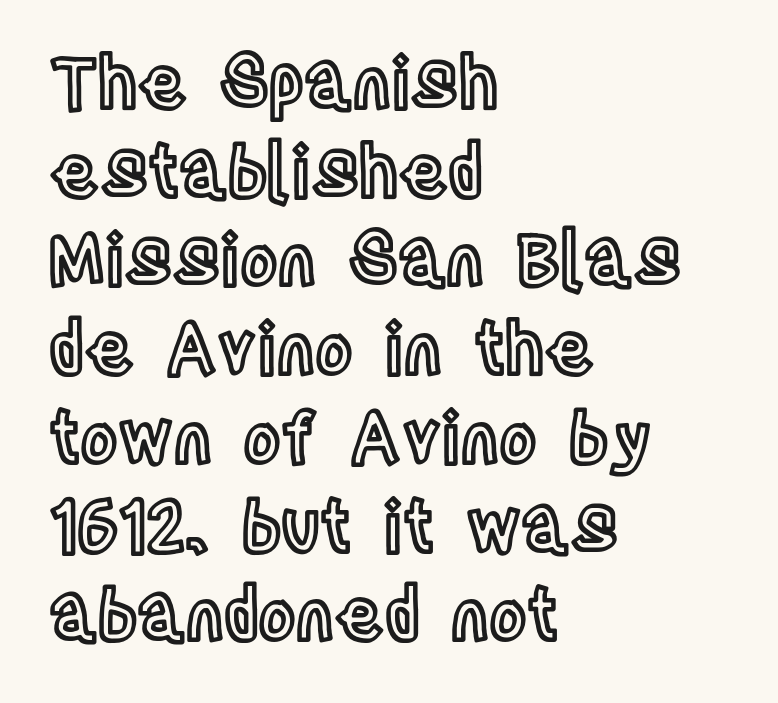
The image shows 71 px condensed type, upright; set left-aligned, normal line spacing (1.25x), normal letter spacing, not underlined; a large x-height.
